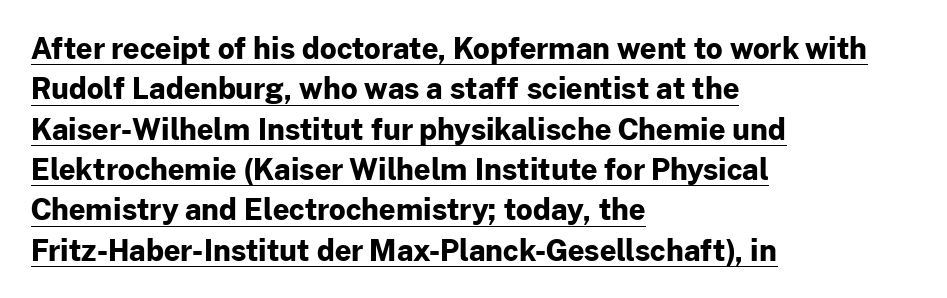
In CSS terms this would be text-align: left. Letterform terminals end flat and unadorned throughout the passage. Look at the stroke-to-counter ratio: heavy, a bold. These lines are rendered in a variable-pitch font. Rendered with straight, roman letterforms. Leading matches the norm, producing a regular column.
